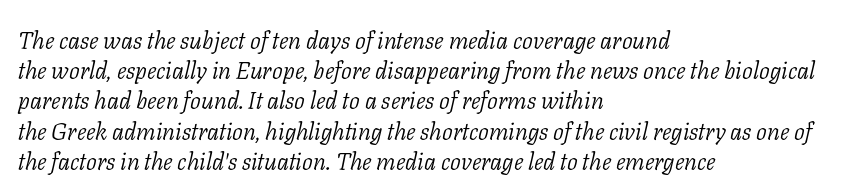
Q: Is the text bold? A: No.
Q: Is the text italic (slanted)? A: Yes, it leans right by about 11 degrees.
Q: Is the text underlined? A: No.
Q: How is the paragraph aligned? A: Left-aligned.
Q: Is the spacing between letters normal or unusually wide? A: Normal.
Q: Is the spacing between lines tight, normal or loose? A: Normal.
